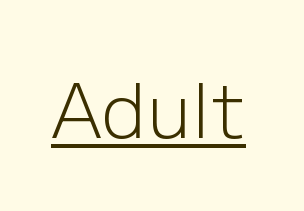
{"serif": "no", "italic": "no", "bold": "no", "weight": "light", "width": "normal", "stroke_contrast": "low", "x_height": "medium", "monospaced": "no", "underline": "yes", "letter_spacing": "normal", "letter_spacing_em": 0.0, "glyph_px": 75}
